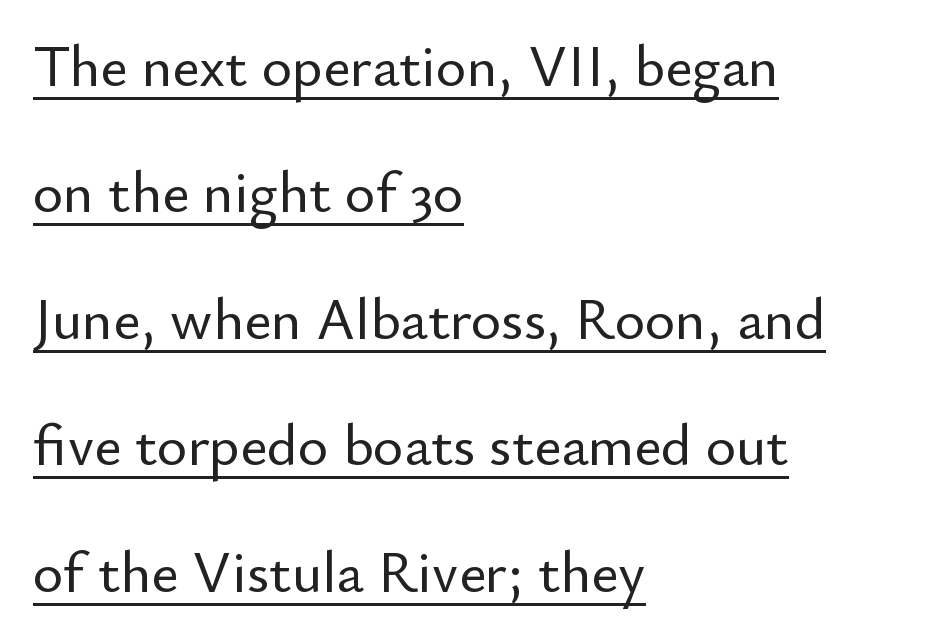
{"serif": "no", "italic": "no", "width": "normal", "stroke_contrast": "low", "x_height": "small", "monospaced": "no", "underline": "yes", "align": "left", "line_spacing": "loose", "line_spacing_ratio": 2.18, "letter_spacing": "normal", "letter_spacing_em": 0.0, "glyph_px": 58}
